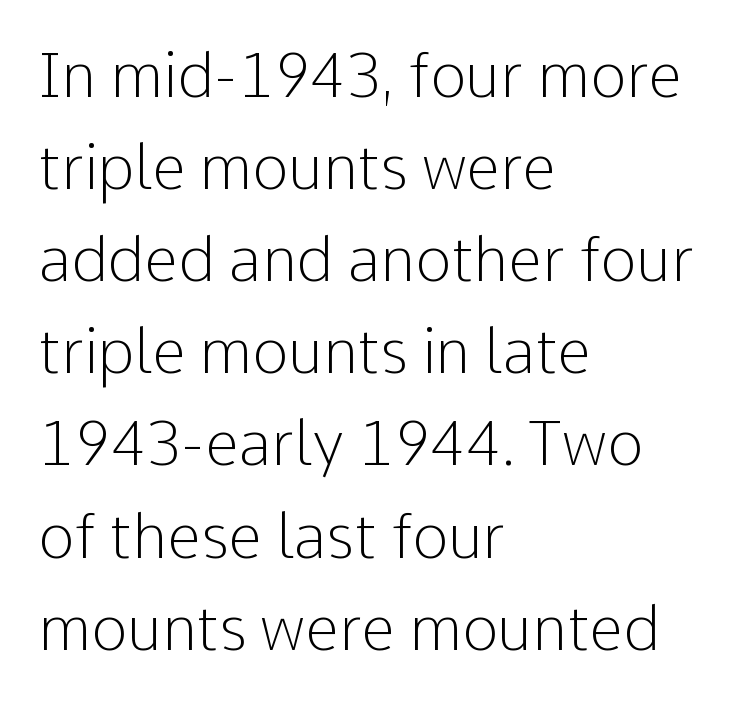
Q: Is the text bold? A: No.
Q: Is the text italic (slanted)? A: No, it is upright.
Q: Is the typeface a serif or a sans-serif typeface? A: Sans-serif.
Q: Is the text underlined? A: No.
Q: How is the paragraph aligned? A: Left-aligned.
Q: Is the spacing between letters normal or unusually wide? A: Normal.
Q: Is the spacing between lines tight, normal or loose? A: Normal.
Q: Width (condensed, normal, or wide)? A: Normal.
Q: Stroke contrast? A: Low.
Q: x-height? A: Medium.
Q: Monospaced? A: No.
